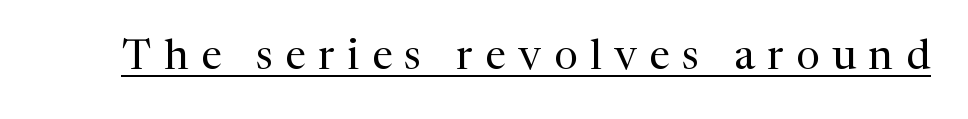
Q: Is the text bold? A: No.
Q: Is the text italic (slanted)? A: No, it is upright.
Q: Is the typeface a serif or a sans-serif typeface? A: Serif.
Q: Is the text underlined? A: Yes.
Q: Is the spacing between letters normal or unusually wide? A: Unusually wide.
Q: Width (condensed, normal, or wide)? A: Normal.
Q: Stroke contrast? A: Medium.
Q: x-height? A: Medium.
Q: Monospaced? A: No.
